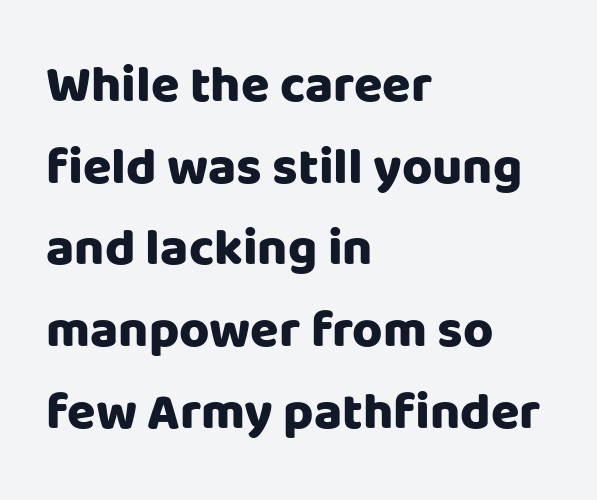
The image shows 52 px heavy sans-serif type, upright; set left-aligned, normal line spacing (1.57x), normal letter spacing, not underlined; low stroke contrast and a large x-height.
